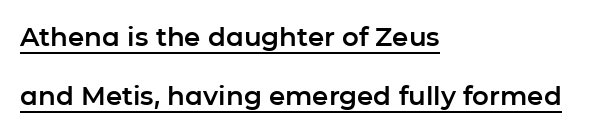
{"italic": "no", "underline": "yes", "align": "left", "line_spacing": "loose", "line_spacing_ratio": 2.27, "letter_spacing": "normal", "letter_spacing_em": 0.0, "glyph_px": 26}
